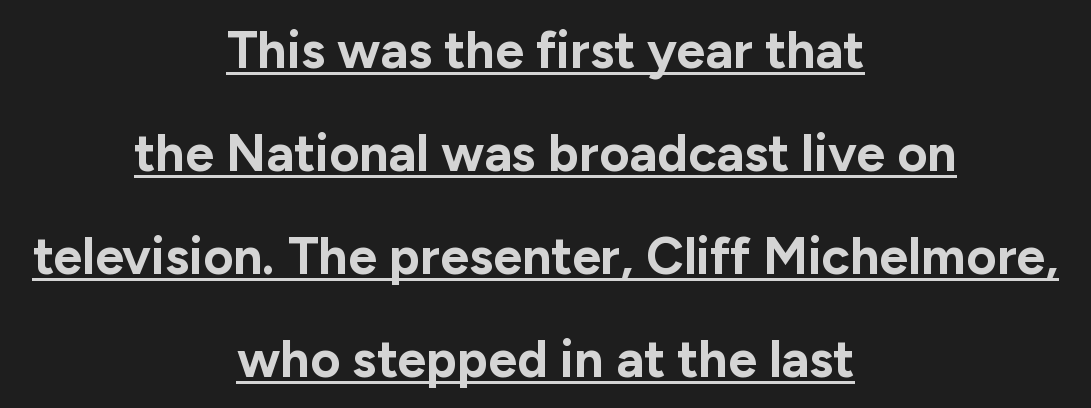
Q: Is the text bold? A: Yes.
Q: Is the text italic (slanted)? A: No, it is upright.
Q: Is the typeface a serif or a sans-serif typeface? A: Sans-serif.
Q: Is the text underlined? A: Yes.
Q: How is the paragraph aligned? A: Centered.
Q: Is the spacing between letters normal or unusually wide? A: Normal.
Q: Is the spacing between lines tight, normal or loose? A: Loose.
Q: Width (condensed, normal, or wide)? A: Normal.
Q: Stroke contrast? A: Low.
Q: x-height? A: Medium.
Q: Monospaced? A: No.
